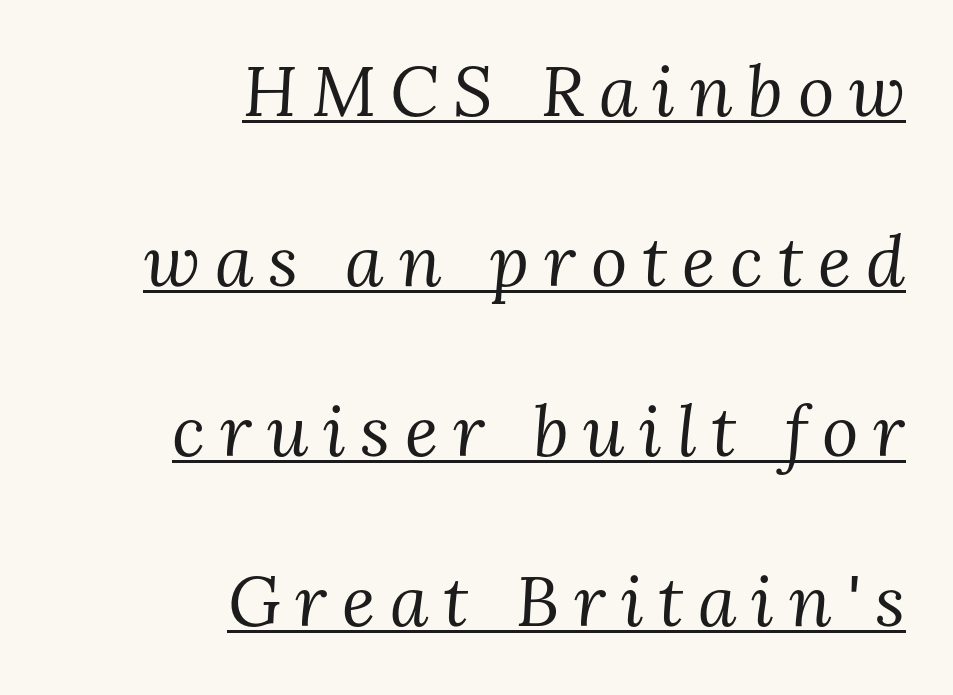
Q: Is the text bold? A: No.
Q: Is the text italic (slanted)? A: Yes, it leans right by about 3 degrees.
Q: Is the typeface a serif or a sans-serif typeface? A: Serif.
Q: Is the text underlined? A: Yes.
Q: How is the paragraph aligned? A: Right-aligned.
Q: Is the spacing between letters normal or unusually wide? A: Unusually wide.
Q: Is the spacing between lines tight, normal or loose? A: Loose.
Q: Width (condensed, normal, or wide)? A: Normal.
Q: Stroke contrast? A: Medium.
Q: x-height? A: Medium.
Q: Monospaced? A: No.
